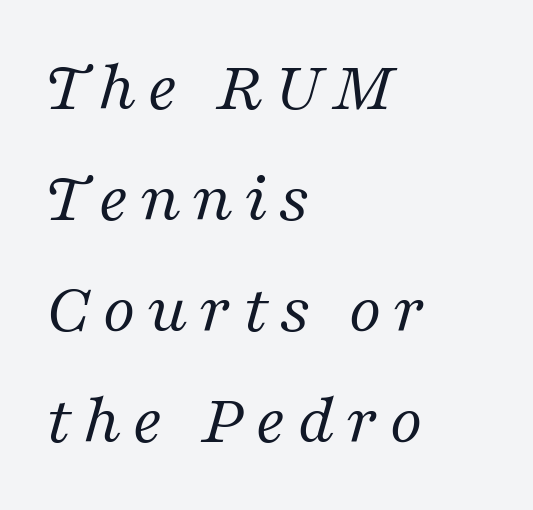
Q: Is the text bold? A: No.
Q: Is the text italic (slanted)? A: Yes, it leans right by about 16 degrees.
Q: Is the typeface a serif or a sans-serif typeface? A: Serif.
Q: Is the text underlined? A: No.
Q: How is the paragraph aligned? A: Left-aligned.
Q: Is the spacing between lines tight, normal or loose? A: Normal.
Q: Width (condensed, normal, or wide)? A: Normal.
Q: Stroke contrast? A: Medium.
Q: x-height? A: Medium.
Q: Monospaced? A: No.
